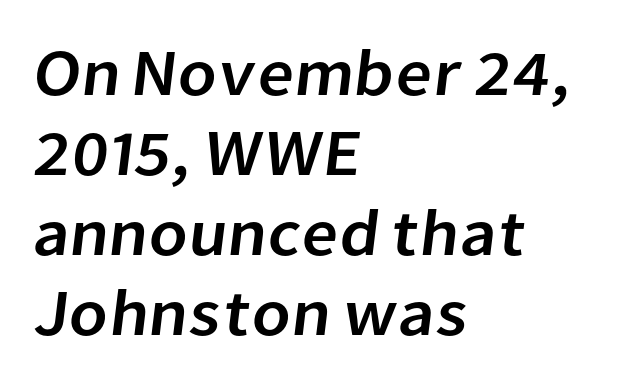
{"serif": "no", "width": "normal", "stroke_contrast": "low", "x_height": "medium", "monospaced": "no", "underline": "no", "align": "left", "line_spacing_ratio": 1.23, "letter_spacing": "normal", "letter_spacing_em": 0.0, "glyph_px": 65}
